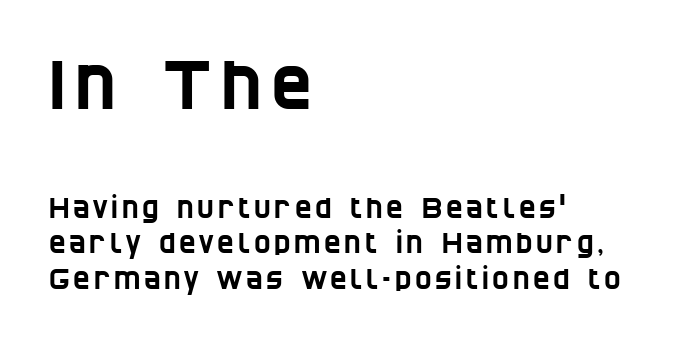
The image shows 69 px condensed sans-serif type; set left-aligned, normal line spacing (1.28x), not underlined; the first (top) block is 2.46x larger; low stroke contrast and a large x-height.
